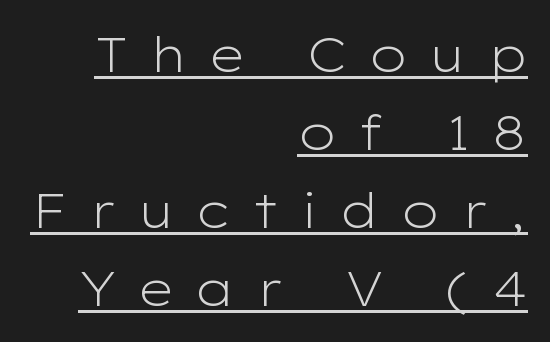
These lines were composed using upright roman letters. Do the characters align in a grid? No, the font is proportional. Nothing heavy about these letters — not bold at all. One-word summary of the alignment: right. Underlining? Definitely there.
